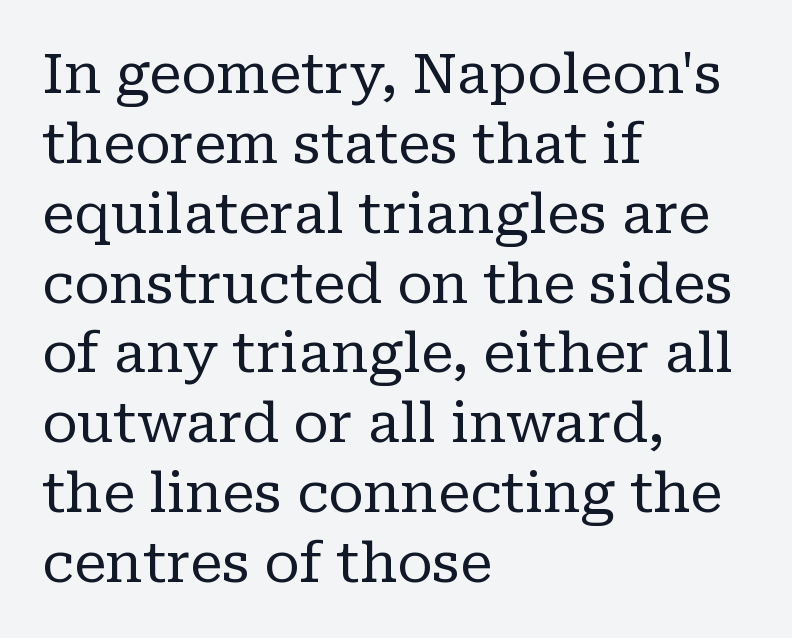
{"serif": "yes", "italic": "no", "bold": "no", "weight": "regular", "width": "normal", "stroke_contrast": "low", "x_height": "medium", "monospaced": "no", "underline": "no", "align": "left", "line_spacing": "normal", "line_spacing_ratio": 1.27, "letter_spacing": "normal", "letter_spacing_em": 0.0, "glyph_px": 55}
